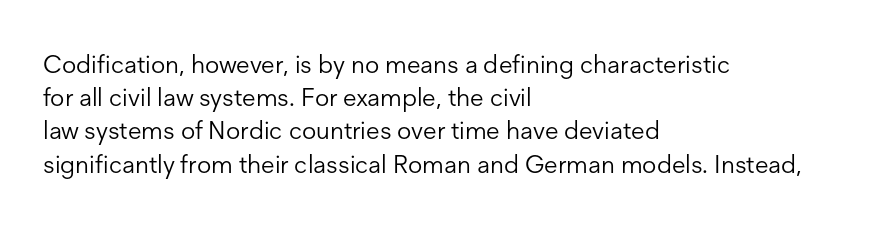
{"italic": "no", "bold": "no", "underline": "no", "align": "left", "line_spacing": "normal", "line_spacing_ratio": 1.33, "letter_spacing": "normal", "letter_spacing_em": 0.0, "glyph_px": 25}
